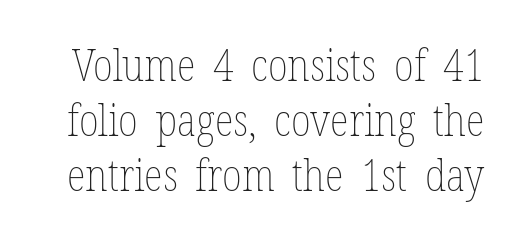
The image shows 44 px thin, condensed type, upright; set normal line spacing (1.25x), normal letter spacing, not underlined; low stroke contrast and a medium x-height.
